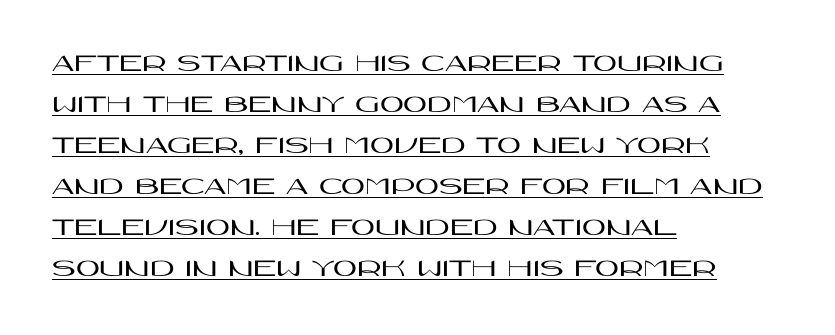
Q: Is the text italic (slanted)? A: No, it is upright.
Q: Is the text underlined? A: Yes.
Q: How is the paragraph aligned? A: Left-aligned.
Q: Is the spacing between letters normal or unusually wide? A: Normal.
Q: Is the spacing between lines tight, normal or loose? A: Normal.
